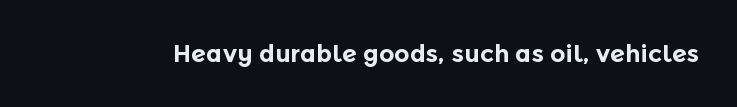
{"italic": "no", "bold": "yes", "underline": "no", "letter_spacing": "normal", "letter_spacing_em": 0.0, "glyph_px": 24}
